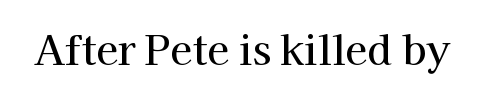
The image shows 40 px serif type, upright; set normal letter spacing, not underlined; high stroke contrast and a medium x-height.
